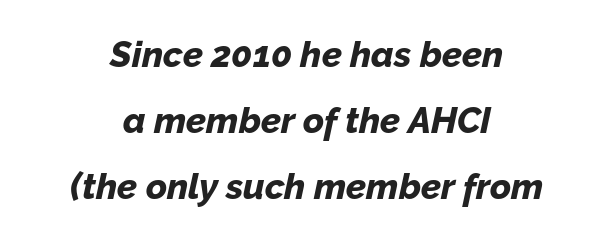
Q: Is the text bold? A: Yes.
Q: Is the text italic (slanted)? A: Yes, it leans right by about 12 degrees.
Q: Is the text underlined? A: No.
Q: How is the paragraph aligned? A: Centered.
Q: Is the spacing between letters normal or unusually wide? A: Normal.
Q: Width (condensed, normal, or wide)? A: Normal.
Q: Stroke contrast? A: Low.
Q: x-height? A: Medium.
Q: Monospaced? A: No.
